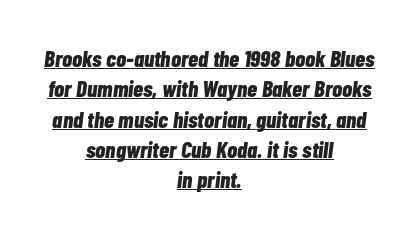
Q: Is the text bold? A: Yes.
Q: Is the text italic (slanted)? A: Yes, it leans right by about 7 degrees.
Q: Is the text underlined? A: Yes.
Q: How is the paragraph aligned? A: Centered.
Q: Is the spacing between letters normal or unusually wide? A: Normal.
Q: Is the spacing between lines tight, normal or loose? A: Normal.
